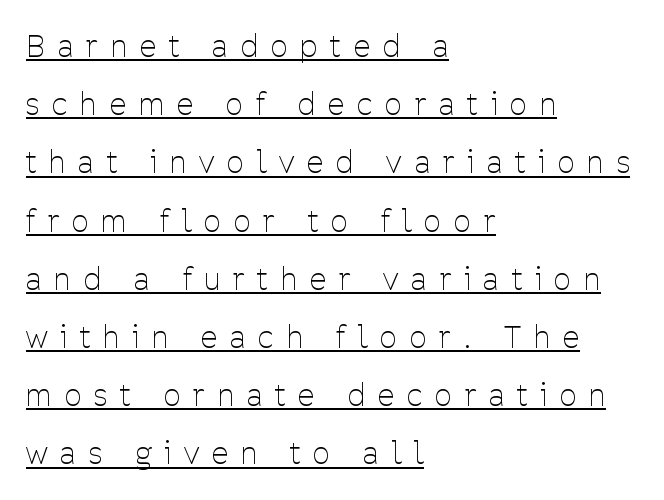
Q: Is the text bold? A: No.
Q: Is the text italic (slanted)? A: No, it is upright.
Q: Is the typeface a serif or a sans-serif typeface? A: Sans-serif.
Q: Is the text underlined? A: Yes.
Q: How is the paragraph aligned? A: Left-aligned.
Q: Is the spacing between letters normal or unusually wide? A: Unusually wide.
Q: Is the spacing between lines tight, normal or loose? A: Loose.
Q: Width (condensed, normal, or wide)? A: Condensed.
Q: Stroke contrast? A: Low.
Q: x-height? A: Medium.
Q: Monospaced? A: No.
